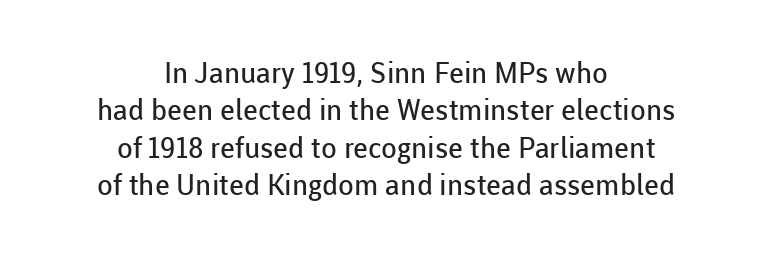
The image shows 29 px regular-weight sans-serif type, upright; set centered, normal line spacing (1.29x), normal letter spacing, not underlined; low stroke contrast and a medium x-height.
